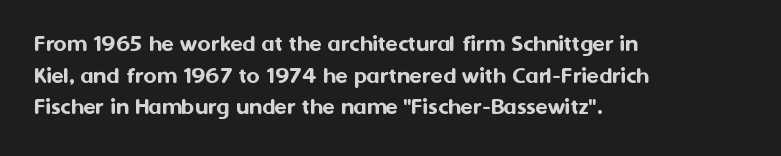
The image shows 25 px text type, upright; set left-aligned, normal line spacing (1.27x), normal letter spacing, not underlined.
